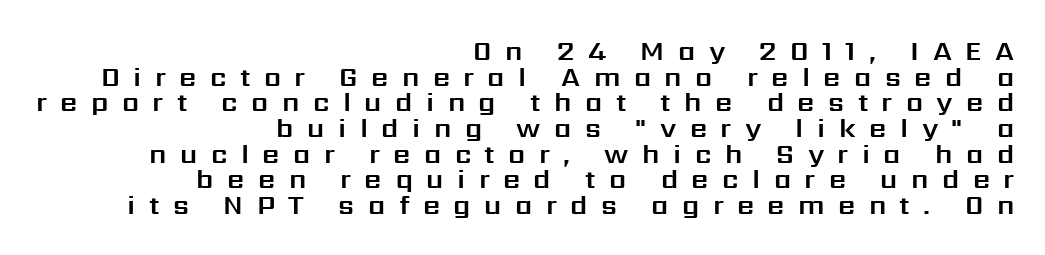
{"italic": "no", "underline": "no", "align": "right", "line_spacing": "tight", "line_spacing_ratio": 0.95, "letter_spacing": "wide", "letter_spacing_em": 0.5, "glyph_px": 27}
